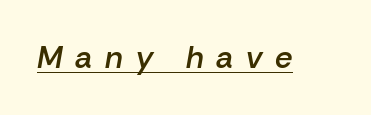
Q: Is the text bold? A: Semi-bold.
Q: Is the text italic (slanted)? A: Yes, it leans right by about 10 degrees.
Q: Is the text underlined? A: Yes.
Q: Is the spacing between letters normal or unusually wide? A: Unusually wide.
Q: Width (condensed, normal, or wide)? A: Normal.
Q: Stroke contrast? A: Low.
Q: x-height? A: Medium.
Q: Monospaced? A: No.
